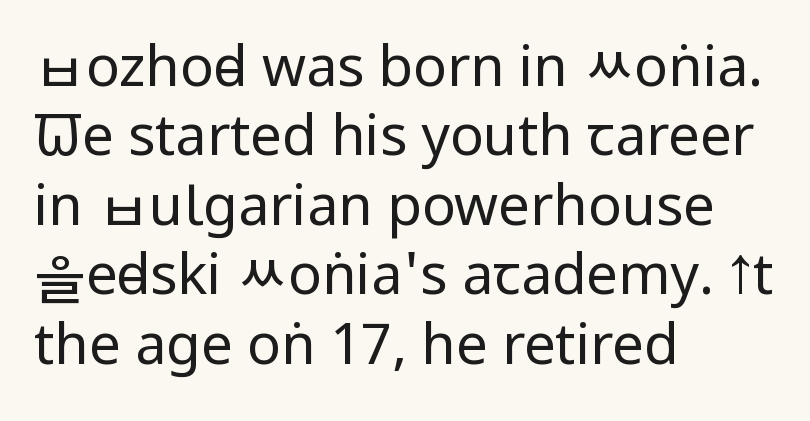
Nobody touched the tracking dial on this one. Teacher's note: observe the even left margin — that is flush-left alignment. What kind of face is this? One without serifs — a sans. The font is comparable to plain body text, perhaps lighter. Character widths vary here, with narrow letters taking less room than wide ones.
